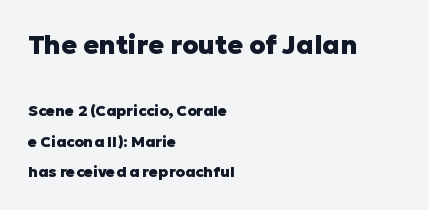
The passage shown begins with its larger block and ends with its smaller one. Posture: upright roman. The rendering keeps characters at their native spacing. Honestly, there is no underline to notice here at all.
